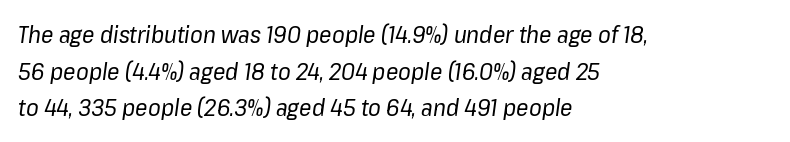
The image shows 23 px text type, italic (leaning right); set left-aligned, normal line spacing (1.59x), normal letter spacing, not underlined.
